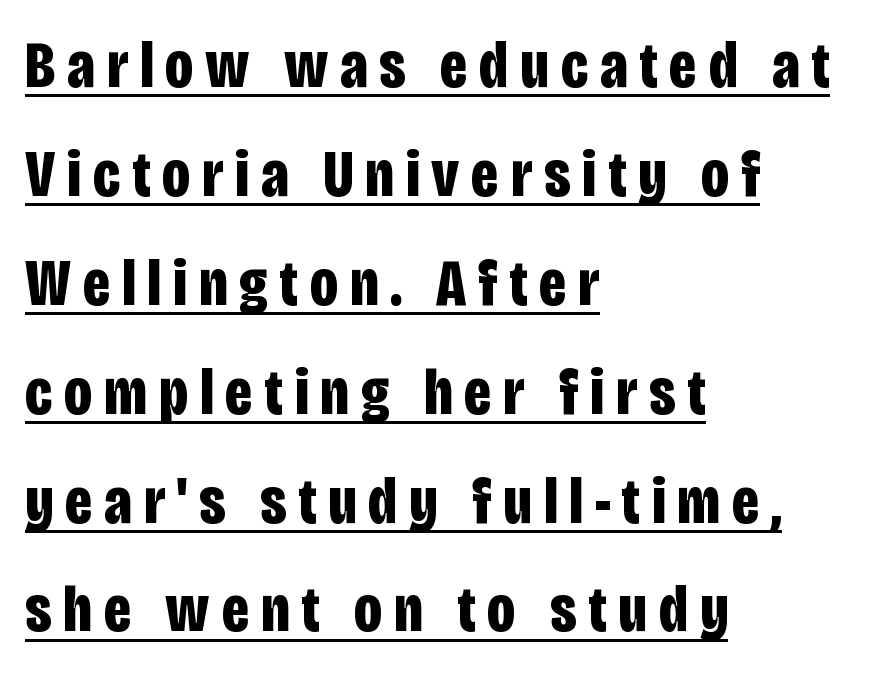
{"serif": "no", "italic": "no", "bold": "yes", "weight": "bold", "width": "condensed", "stroke_contrast": "low", "x_height": "large", "monospaced": "no", "underline": "yes", "align": "left", "line_spacing": "normal", "line_spacing_ratio": 1.65, "glyph_px": 66}
